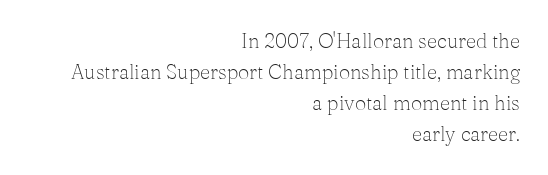
The image shows 20 px text type, upright; set right-aligned, normal line spacing (1.55x), normal letter spacing, not underlined.
